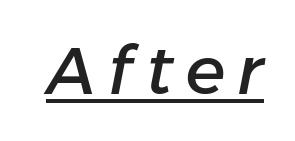
The lettering is marked with a stroke running underneath it. Is this a fixed-width face? No — the glyphs have proportional, varying widths. Posture: slanted.
